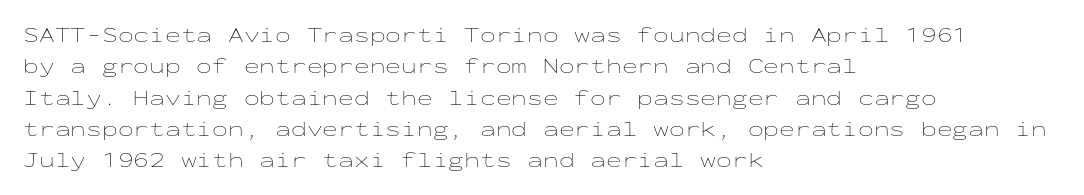
{"italic": "no", "bold": "no", "underline": "no", "align": "left", "line_spacing": "normal", "line_spacing_ratio": 1.49, "letter_spacing": "normal", "letter_spacing_em": 0.0, "glyph_px": 21}
